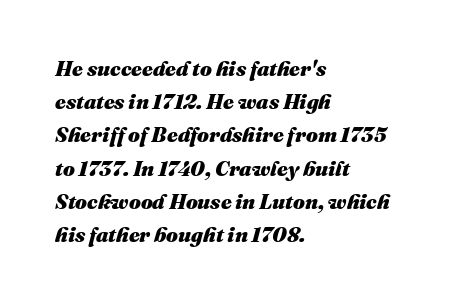
What weight is shown? A full bold with thick strokes. The glyphs are unaccompanied by any horizontal stroke below them. The text block is weighted toward the left margin, trailing off unevenly rightward. Vertical spacing — default. The passage shown has conventional tracking throughout. The rendering applies a slant to the glyphs.
